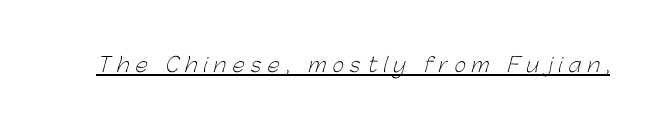
The image shows 20 px text type; set unusually wide letter spacing (+0.32 em), underlined.
